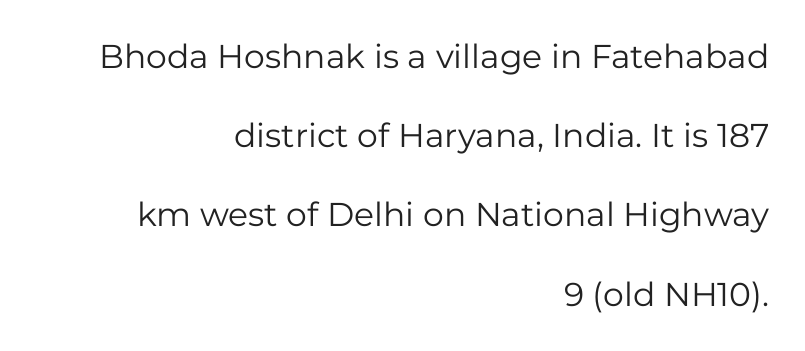
The image shows 33 px regular-weight sans-serif type, upright; set right-aligned, loose line spacing (2.4x), normal letter spacing, not underlined; low stroke contrast and a medium x-height.
